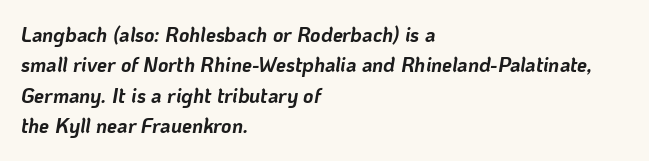
Is the type slanted? Yes — the strokes lean at a clear angle. Rule under the text: the space is simply empty. Notice how descenders clear the ascenders below comfortably — that's standard leading. Every row of glyphs begins at an identical x-position on the left. The glyphs have the mass of a bold cut. The gaps between neighbouring characters are ordinary and unremarkable.
